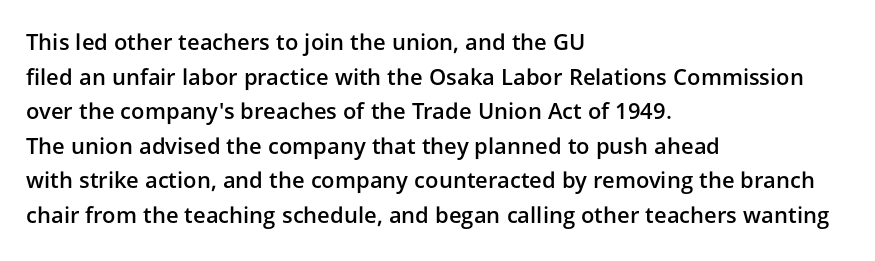
The font's upright variant was chosen for this text. Is the letter spacing exaggerated? No — it looks like the ordinary default. The face used here is a semibold: visibly heavier than regular, lighter than bold. Students, observe: this is what conventionally led text looks like. Every row of glyphs begins at an identical x-position on the left. Words float on clear page, feet unadorned.
